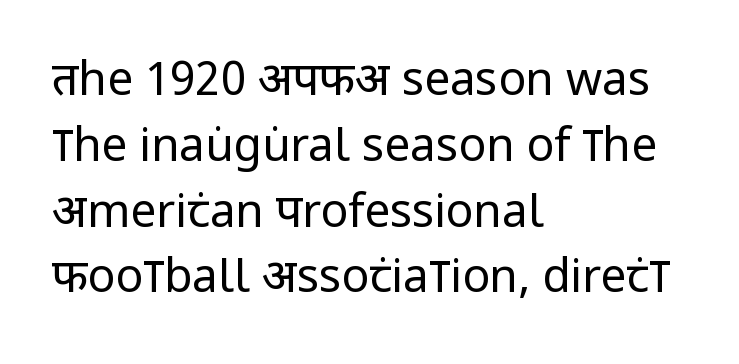
{"serif": "no", "italic": "no", "bold": "no", "weight": "regular", "width": "condensed", "stroke_contrast": "low", "x_height": "large", "monospaced": "no", "underline": "no", "align": "left", "line_spacing": "normal", "line_spacing_ratio": 1.43, "letter_spacing": "normal", "letter_spacing_em": 0.0, "glyph_px": 46}
